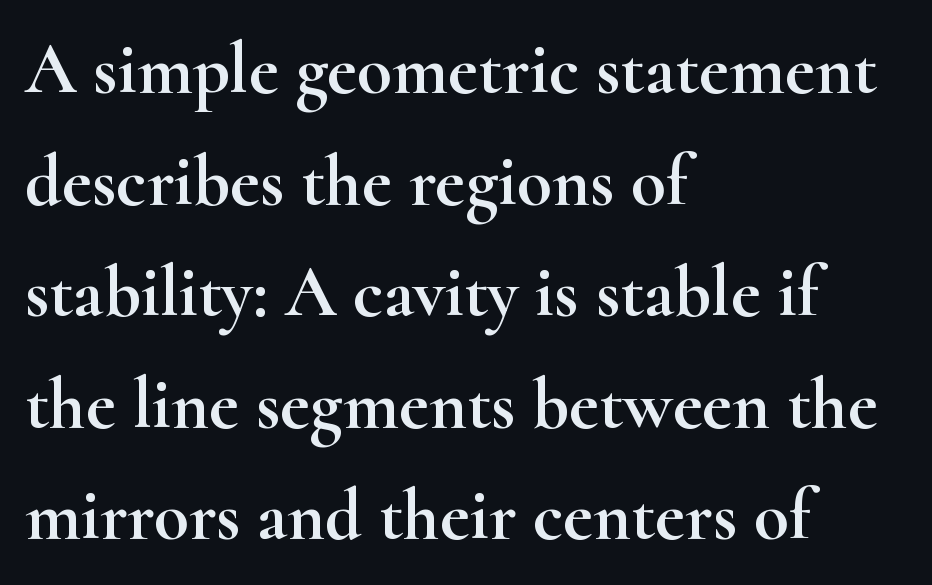
This block has exactly the height ordinary leading produces. Note the varied advance widths — an 'i' is clearly narrower than an 'm'. Short note: letters normally spaced. This is serif lettering, the kind often seen in printed books.
